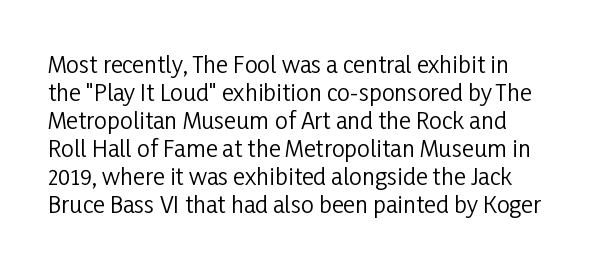
The image shows 23 px text type, upright; set line spacing 1.22x, normal letter spacing, not underlined.
